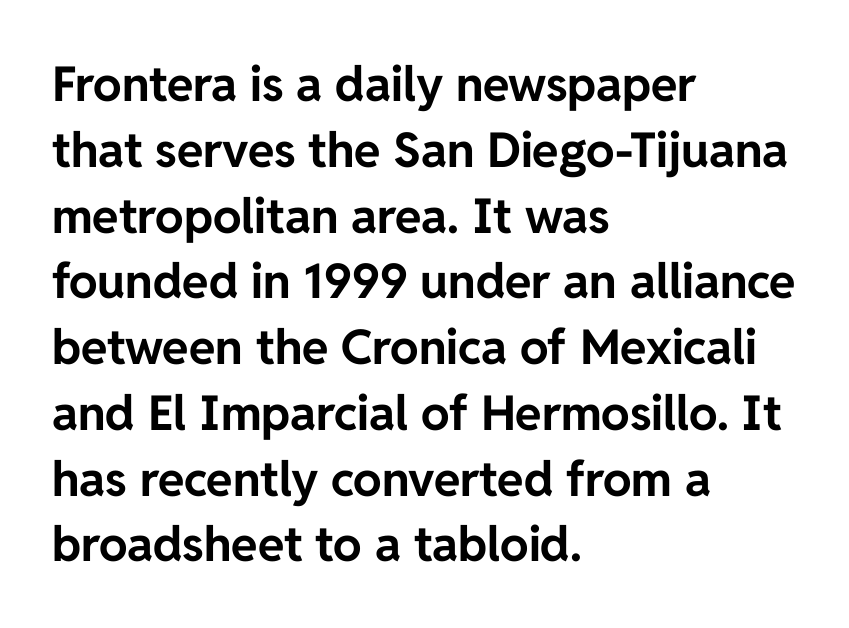
The image shows 48 px bold sans-serif type, upright; set left-aligned, normal line spacing (1.37x), normal letter spacing, not underlined; low stroke contrast and a medium x-height.
